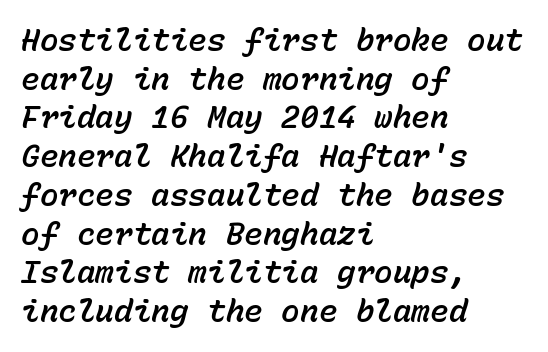
The image shows 31 px text type, italic (leaning right), monospaced; set left-aligned, normal line spacing (1.25x), normal letter spacing, not underlined; low stroke contrast and a medium x-height.
